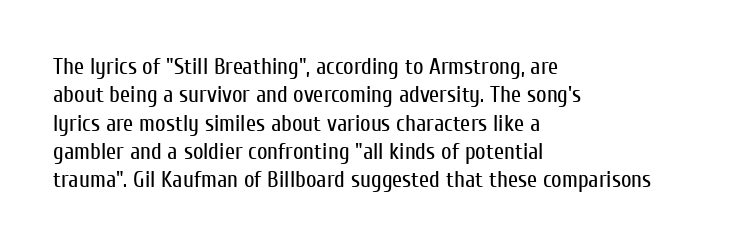
Nobody touched the tracking dial on this one. Visually the block forms a straight wall on the left and a jagged coastline on the right. Posture: upright roman. Beneath every word, the page is bare.
